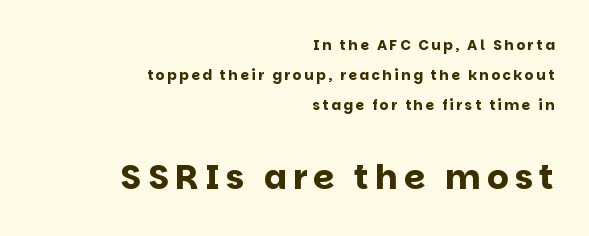
Q: Is the text bold? A: Yes.
Q: Is the text italic (slanted)? A: No, it is upright.
Q: Is the typeface a serif or a sans-serif typeface? A: Sans-serif.
Q: Is the text underlined? A: No.
Q: How is the paragraph aligned? A: Right-aligned.
Q: Is the spacing between lines tight, normal or loose? A: Loose.
Q: Which block of text is set in a larger size, the first (top) or the second (bottom)? A: The second (bottom) one.
Q: Width (condensed, normal, or wide)? A: Normal.
Q: Stroke contrast? A: Low.
Q: x-height? A: Large.
Q: Monospaced? A: No.
